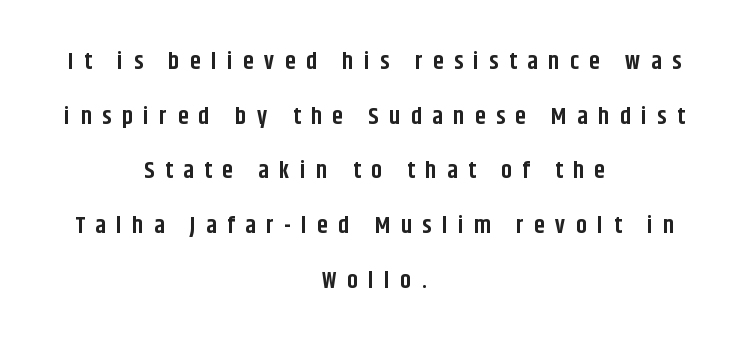
{"italic": "no", "bold": "yes", "underline": "no", "align": "center", "line_spacing": "loose", "line_spacing_ratio": 2.28, "letter_spacing": "wide", "letter_spacing_em": 0.44, "glyph_px": 24}
